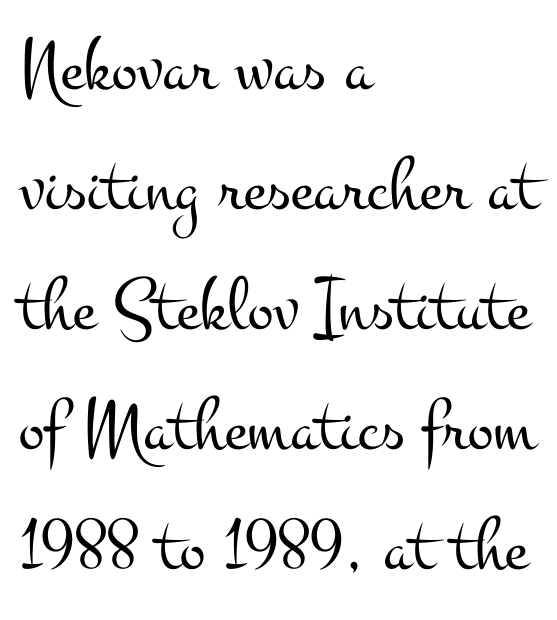
The image shows 77 px light, wide type; set left-aligned, normal line spacing (1.56x), normal letter spacing, not underlined; medium stroke contrast and a small x-height.
